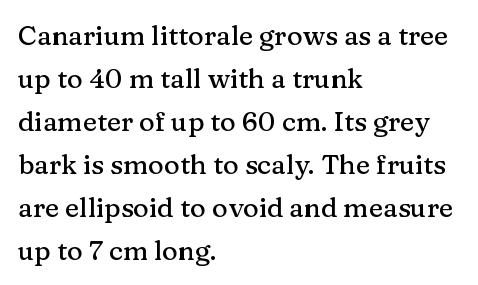
{"italic": "no", "underline": "no", "align": "left", "line_spacing": "normal", "line_spacing_ratio": 1.59, "letter_spacing": "normal", "letter_spacing_em": 0.0, "glyph_px": 27}
